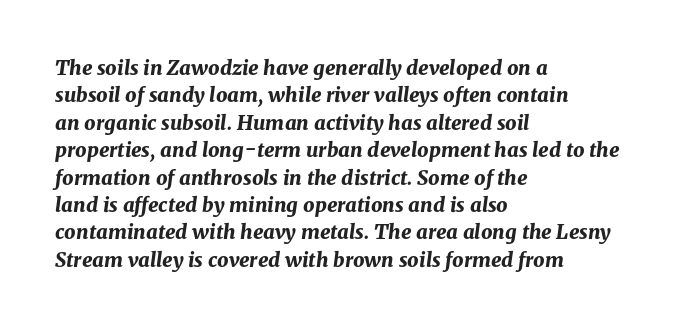
Q: Is the text bold? A: Yes.
Q: Is the text italic (slanted)? A: Yes, it leans right by about 8 degrees.
Q: Is the text underlined? A: No.
Q: How is the paragraph aligned? A: Left-aligned.
Q: Is the spacing between letters normal or unusually wide? A: Normal.
Q: Is the spacing between lines tight, normal or loose? A: Normal.
